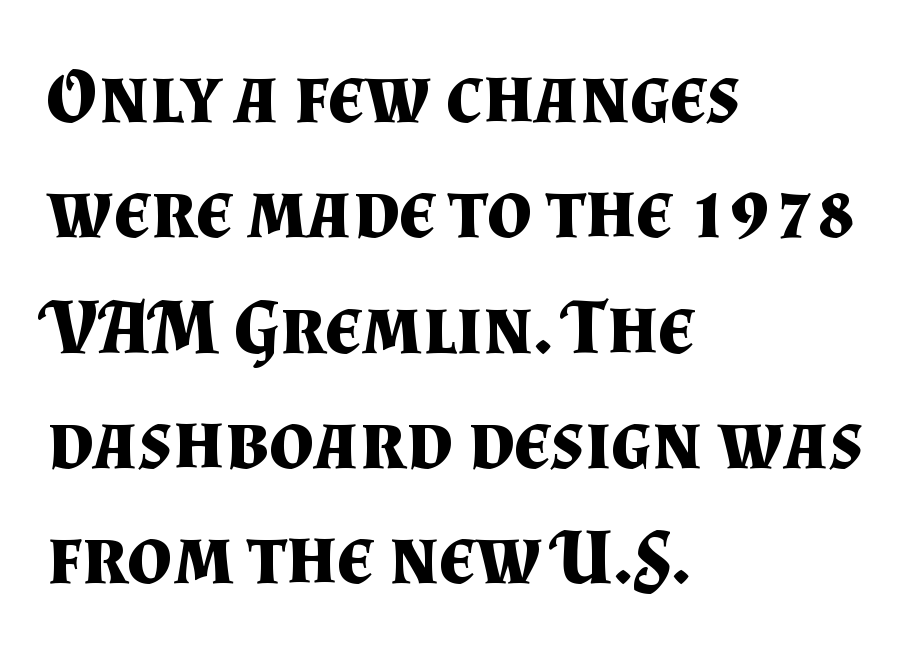
You could call the tracking neutral — neither tight nor loose. The vertical gap from one line to the next is medium. Looks like regular typesetting: each glyph gets only the width it needs. The setting favours the left margin, as ordinary paragraphs usually do. A typesetter would label this face a serif. Glance below the letters and you will spot only blank space.
